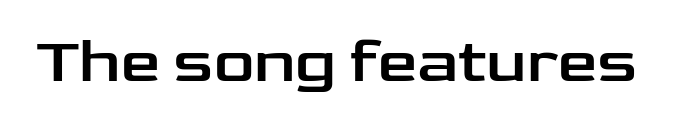
Look at the bottom of the vertical strokes: they stop flat, with no serifs. The gaps between neighbouring characters are ordinary and unremarkable. Decoration check: the copy has no underline. Proportional: the letters do not fall into vertical columns. The lettering stays uniformly vertical, giving the passage a roman look.
